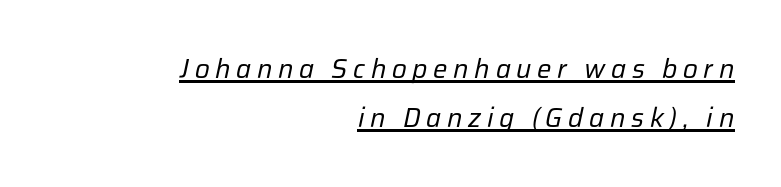
A typesetter would call this heavily tracked-out type. The typesetter has applied underlining to the passage shown. Each stroke keeps to a modest, everyday thickness or less. The rendering applies a slant to the glyphs.
